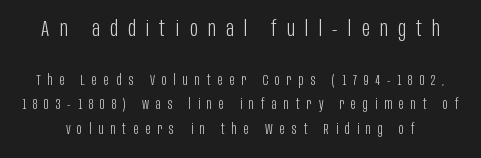
The image shows 21 px text type, upright; set line spacing 1.76x, unusually wide letter spacing (+0.5 em), not underlined; the first (top) block is 1.5x larger.
